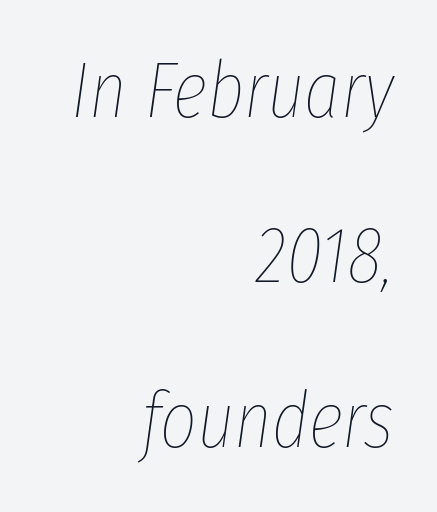
The image shows 79 px thin, condensed type, italic (leaning right); set right-aligned, loose line spacing (2.09x), normal letter spacing, not underlined; low stroke contrast and a medium x-height.
